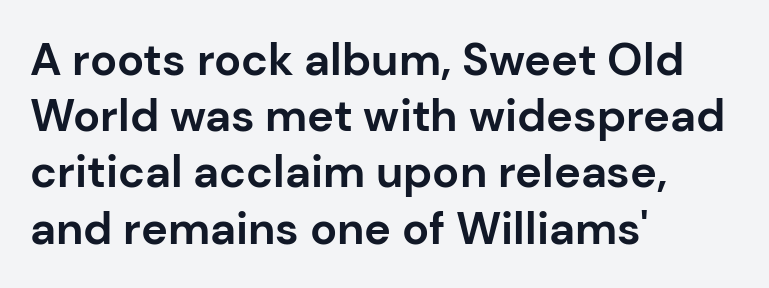
Anything drawn beneath the words? Only blank space. The line texture is even and compact thanks to regular tracking. Proportional: the letters do not fall into vertical columns. Plenty of ink on the page — the face is bold. The type sits square on the baseline with zero lean. Grotesque or geometric, the face here clearly has no serifs.
